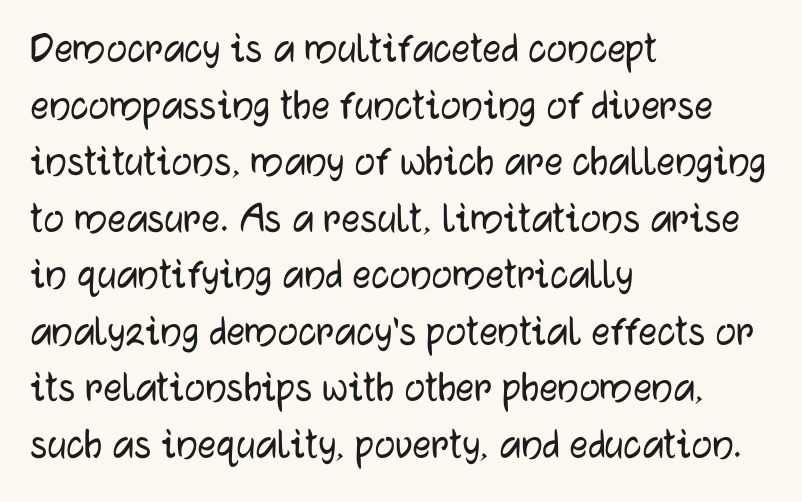
Q: Is the text italic (slanted)? A: No, it is upright.
Q: Is the typeface a serif or a sans-serif typeface? A: Sans-serif.
Q: Is the text underlined? A: No.
Q: How is the paragraph aligned? A: Left-aligned.
Q: Is the spacing between letters normal or unusually wide? A: Normal.
Q: Width (condensed, normal, or wide)? A: Normal.
Q: Stroke contrast? A: Low.
Q: x-height? A: Medium.
Q: Monospaced? A: No.
